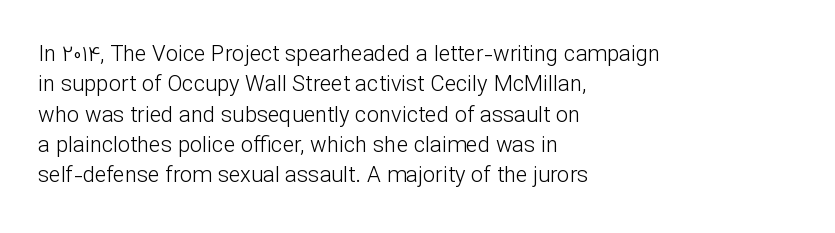
Q: Is the text bold? A: No.
Q: Is the text italic (slanted)? A: No, it is upright.
Q: Is the text underlined? A: No.
Q: How is the paragraph aligned? A: Left-aligned.
Q: Is the spacing between letters normal or unusually wide? A: Normal.
Q: Is the spacing between lines tight, normal or loose? A: Normal.
